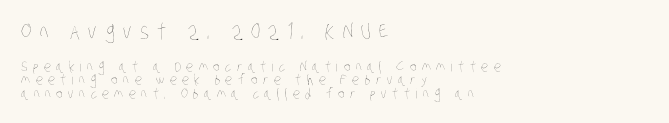
{"bold": "no", "underline": "no", "align": "left", "line_spacing": "tight", "line_spacing_ratio": 0.99, "letter_spacing": "wide", "letter_spacing_em": 0.39, "larger_block": "first", "size_ratio": 1.5, "glyph_px": 21}
